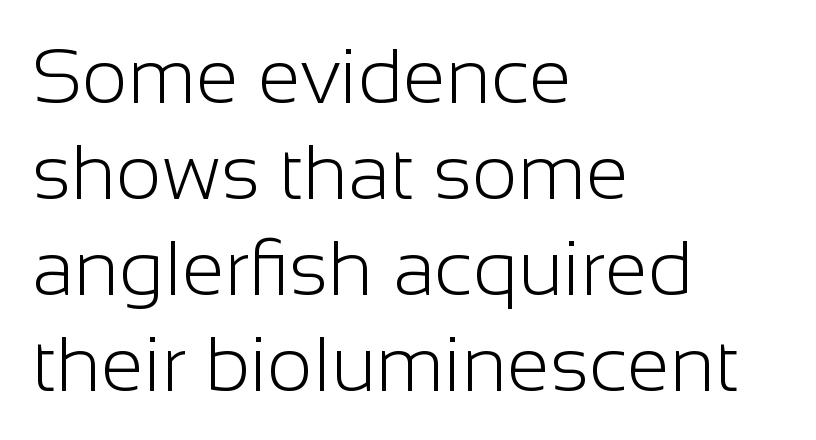
The image shows 78 px light sans-serif type, upright; set left-aligned, line spacing 1.23x, normal letter spacing, not underlined; low stroke contrast and a medium x-height.
